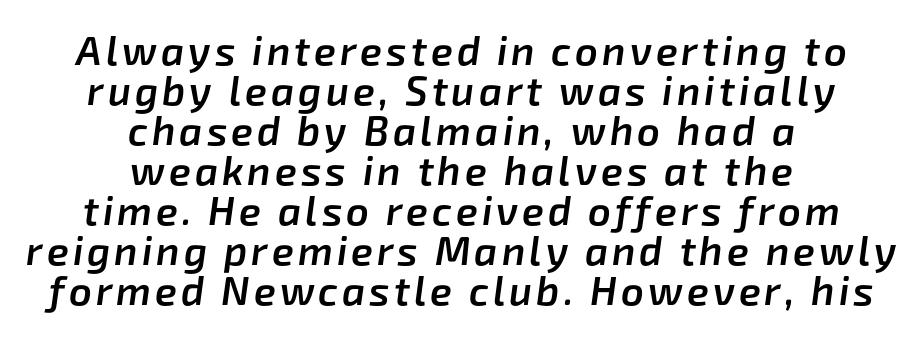
The image shows 40 px semibold type, italic (leaning right); set centered, tight line spacing (1.0x), not underlined; low stroke contrast and a medium x-height.
